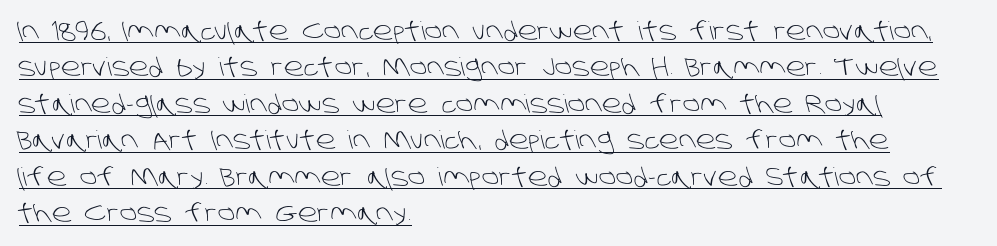
The passage shown is not bold in any degree. Where is the straight margin? On the left. Standard letterfit; no display-style spreading of the glyphs. The rendering uses a moderate line-height, typical for paragraphs. Every word sits above its own underline.
